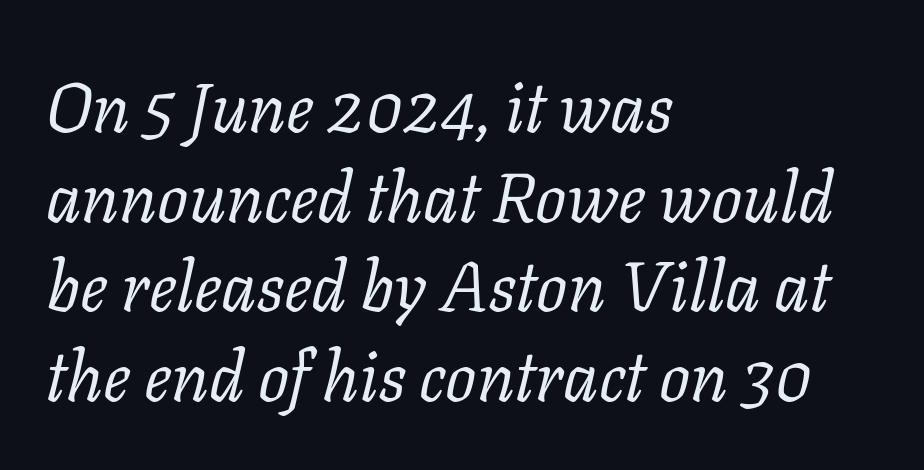
Q: Is the text bold? A: No.
Q: Is the text italic (slanted)? A: Yes, it leans right by about 11 degrees.
Q: Is the typeface a serif or a sans-serif typeface? A: Serif.
Q: Is the text underlined? A: No.
Q: How is the paragraph aligned? A: Left-aligned.
Q: Is the spacing between letters normal or unusually wide? A: Normal.
Q: Is the spacing between lines tight, normal or loose? A: Normal.
Q: Width (condensed, normal, or wide)? A: Normal.
Q: Stroke contrast? A: Low.
Q: x-height? A: Medium.
Q: Monospaced? A: No.
